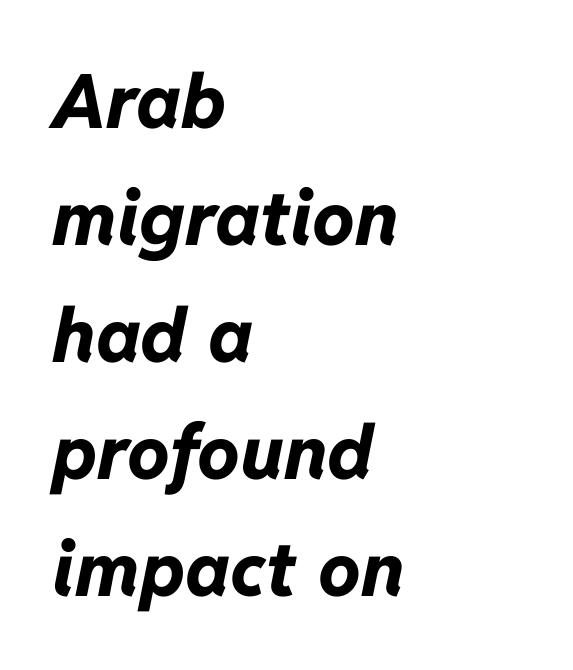
Q: Is the text bold? A: Yes.
Q: Is the text italic (slanted)? A: Yes, it leans right by about 11 degrees.
Q: Is the text underlined? A: No.
Q: How is the paragraph aligned? A: Left-aligned.
Q: Is the spacing between letters normal or unusually wide? A: Normal.
Q: Is the spacing between lines tight, normal or loose? A: Normal.
Q: Width (condensed, normal, or wide)? A: Normal.
Q: Stroke contrast? A: Low.
Q: x-height? A: Medium.
Q: Monospaced? A: No.
